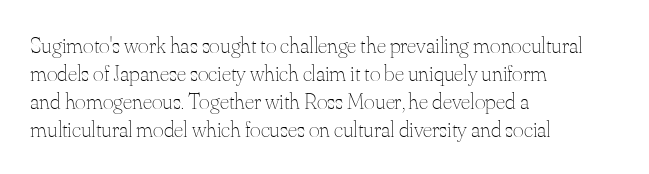
The image shows 23 px text type, upright; set left-aligned, line spacing 1.22x, normal letter spacing, not underlined.
